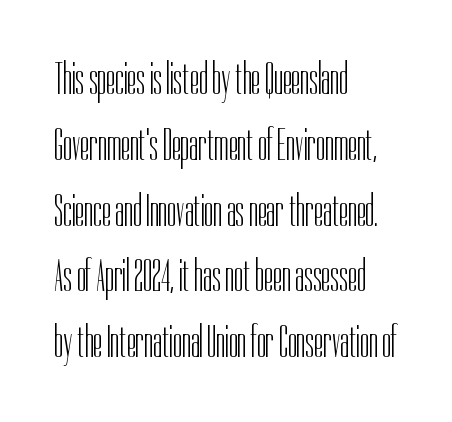
{"serif": "no", "italic": "no", "bold": "no", "weight": "light", "width": "condensed", "stroke_contrast": "low", "x_height": "medium", "monospaced": "no", "underline": "no", "align": "left", "line_spacing": "normal", "line_spacing_ratio": 1.43, "letter_spacing": "normal", "letter_spacing_em": 0.0, "glyph_px": 46}
